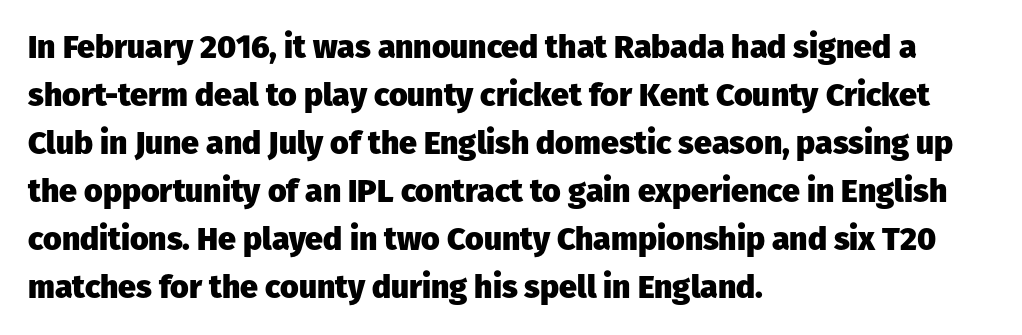
These lines are rendered in a variable-pitch font. These lines stack with their left ends in a neat column. The letters are bold, with thick, heavy strokes. The letters stand upright; this is a roman face. Type without underlining. Honestly, the row spacing looks completely unremarkable.
